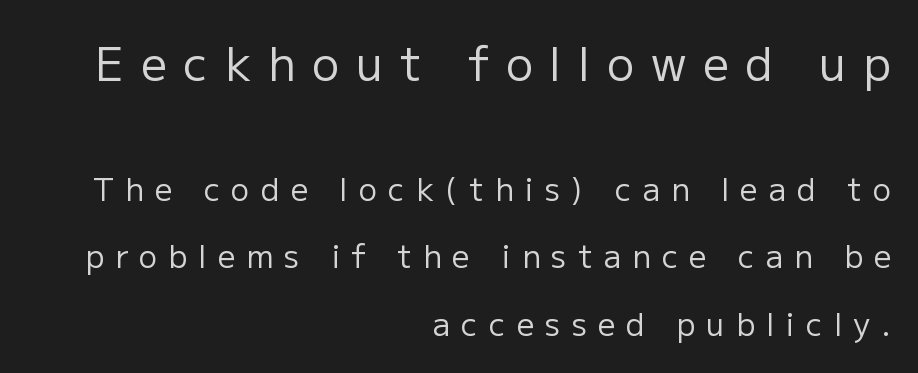
The image shows 46 px regular-weight sans-serif type, upright; set right-aligned, loose line spacing (2.19x), unusually wide letter spacing (+0.36 em), not underlined; the first (top) block is 1.48x larger; low stroke contrast and a medium x-height.
